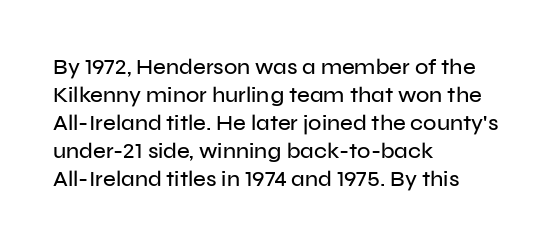
In terms of leading, this rendering sits right in the middle. Do the letters lean? They stand straight. These lines stack with their left ends in a neat column. The zone under the glyphs is completely vacant. The letters sit at their default tracking, neither squeezed nor spread.
